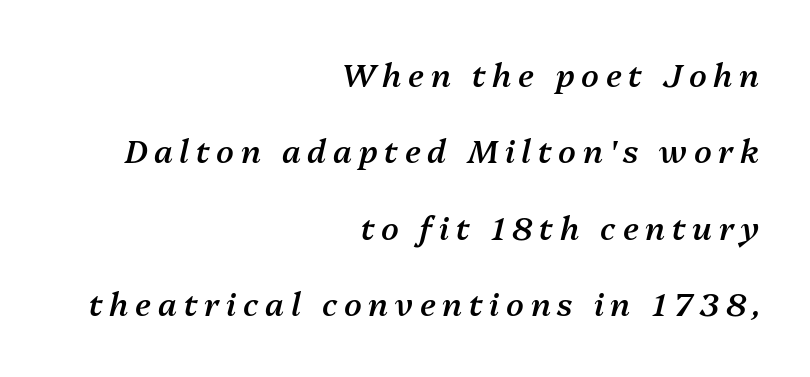
Q: Is the text bold? A: Semi-bold.
Q: Is the text italic (slanted)? A: Yes, it leans right by about 13 degrees.
Q: Is the text underlined? A: No.
Q: How is the paragraph aligned? A: Right-aligned.
Q: Is the spacing between letters normal or unusually wide? A: Unusually wide.
Q: Is the spacing between lines tight, normal or loose? A: Loose.
Q: Width (condensed, normal, or wide)? A: Normal.
Q: Stroke contrast? A: Medium.
Q: x-height? A: Medium.
Q: Monospaced? A: No.
